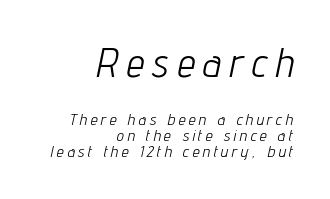
Q: Is the text bold? A: No.
Q: Is the text italic (slanted)? A: Yes, it leans right by about 12 degrees.
Q: Is the text underlined? A: No.
Q: How is the paragraph aligned? A: Right-aligned.
Q: Is the spacing between letters normal or unusually wide? A: Unusually wide.
Q: Is the spacing between lines tight, normal or loose? A: Tight.
Q: Which block of text is set in a larger size, the first (top) or the second (bottom)? A: The first (top) one.
Q: Width (condensed, normal, or wide)? A: Condensed.
Q: Stroke contrast? A: Low.
Q: x-height? A: Medium.
Q: Monospaced? A: No.
